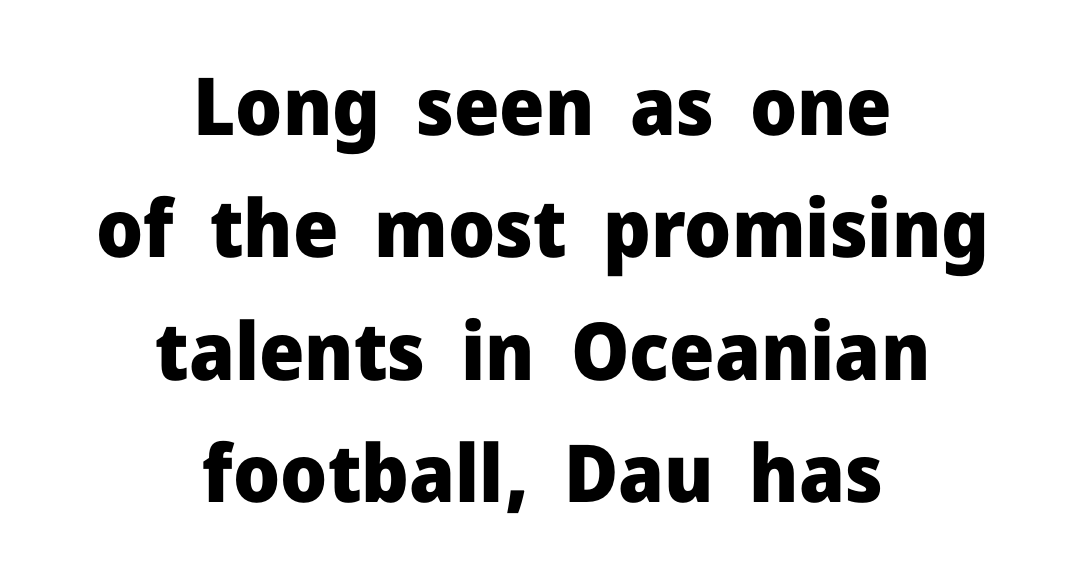
The vertical gap from one line to the next is medium. Weight: bold. Note the varied advance widths — an 'i' is clearly narrower than an 'm'. Are there feet on the stems? There aren't — it's a sans. Check under the words: just untouched page.
